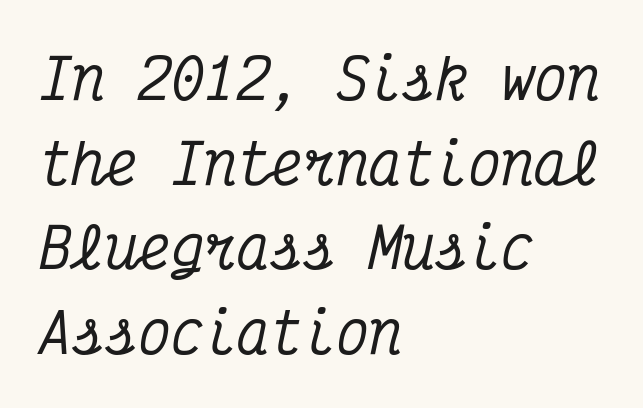
Q: Is the text italic (slanted)? A: Yes, it leans right by about 12 degrees.
Q: Is the typeface a serif or a sans-serif typeface? A: Serif.
Q: Is the text underlined? A: No.
Q: How is the paragraph aligned? A: Left-aligned.
Q: Is the spacing between letters normal or unusually wide? A: Normal.
Q: Is the spacing between lines tight, normal or loose? A: Normal.
Q: Width (condensed, normal, or wide)? A: Condensed.
Q: Stroke contrast? A: Medium.
Q: x-height? A: Medium.
Q: Monospaced? A: Yes.
